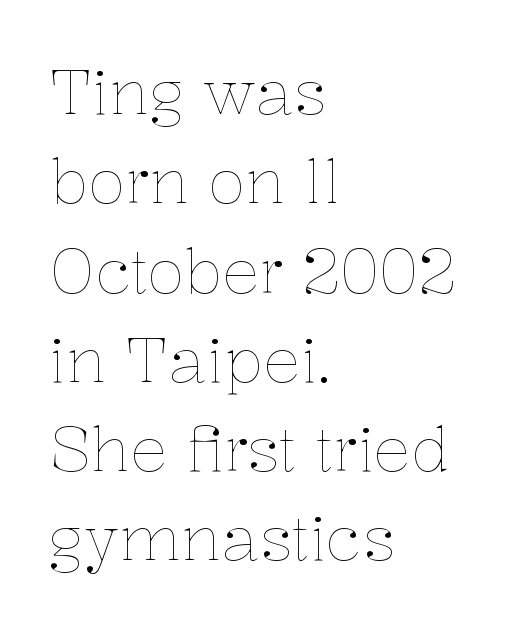
Q: Is the text bold? A: No.
Q: Is the text italic (slanted)? A: No, it is upright.
Q: Is the text underlined? A: No.
Q: How is the paragraph aligned? A: Left-aligned.
Q: Is the spacing between letters normal or unusually wide? A: Normal.
Q: Is the spacing between lines tight, normal or loose? A: Normal.
Q: Width (condensed, normal, or wide)? A: Normal.
Q: Stroke contrast? A: Low.
Q: x-height? A: Medium.
Q: Monospaced? A: No.
